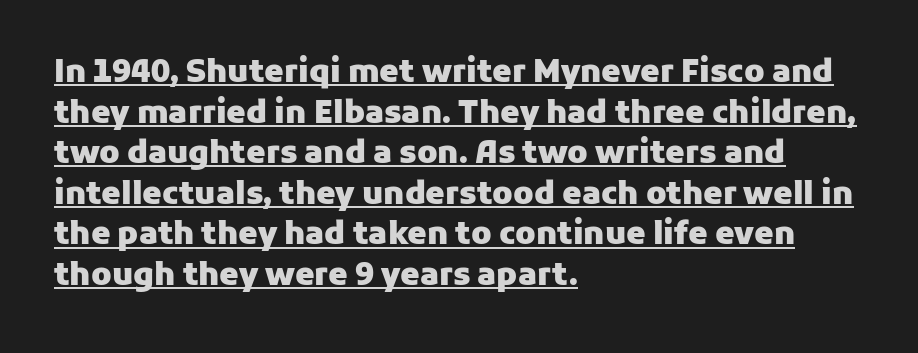
{"serif": "no", "italic": "no", "bold": "yes", "weight": "heavy", "width": "normal", "stroke_contrast": "low", "x_height": "medium", "monospaced": "no", "underline": "yes", "align": "left", "line_spacing": "normal", "line_spacing_ratio": 1.31, "letter_spacing": "normal", "letter_spacing_em": 0.0, "glyph_px": 31}
